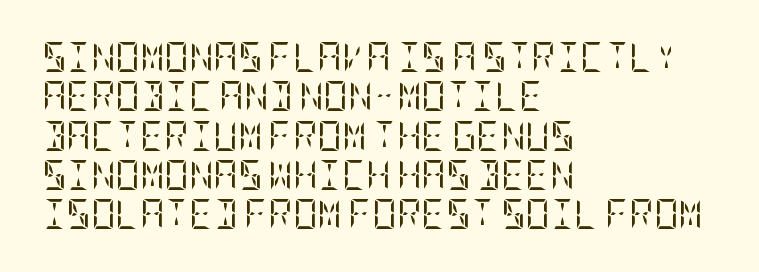
The passage shown is typeset with a serif family. Anything drawn beneath the words? Only blank space. Evenly set lines give the paragraph a standard silhouette. Each word holds together tightly as a unit, with standard inter-letter gaps.
